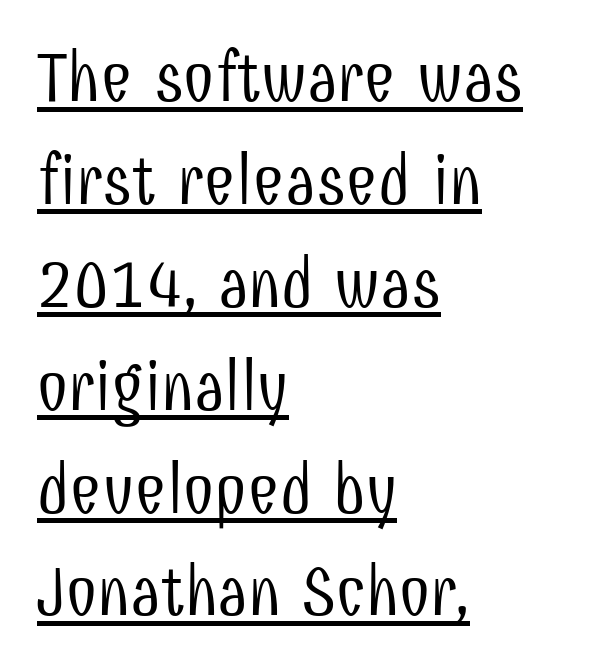
{"serif": "no", "italic": "no", "bold": "no", "weight": "light", "width": "condensed", "stroke_contrast": "low", "x_height": "medium", "monospaced": "no", "underline": "yes", "align": "left", "line_spacing": "normal", "line_spacing_ratio": 1.47, "letter_spacing": "normal", "letter_spacing_em": 0.0, "glyph_px": 70}
